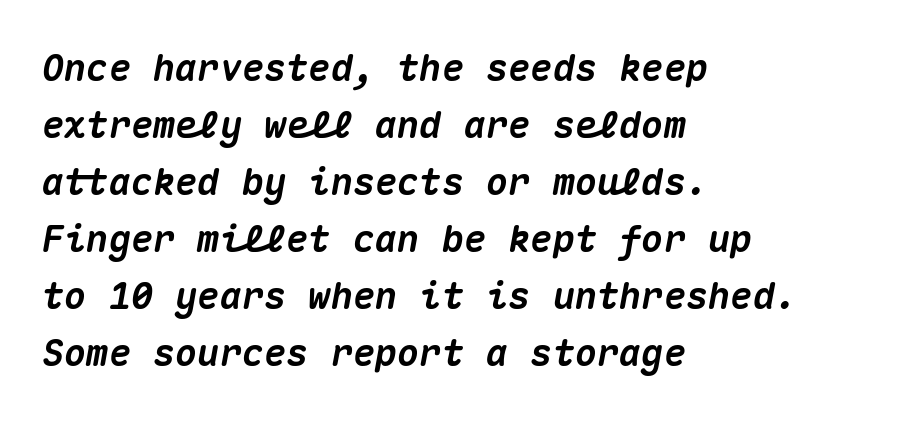
The image shows 37 px heavy type, italic (leaning right), monospaced; set left-aligned, normal line spacing (1.54x), normal letter spacing, not underlined; medium stroke contrast and a medium x-height.
